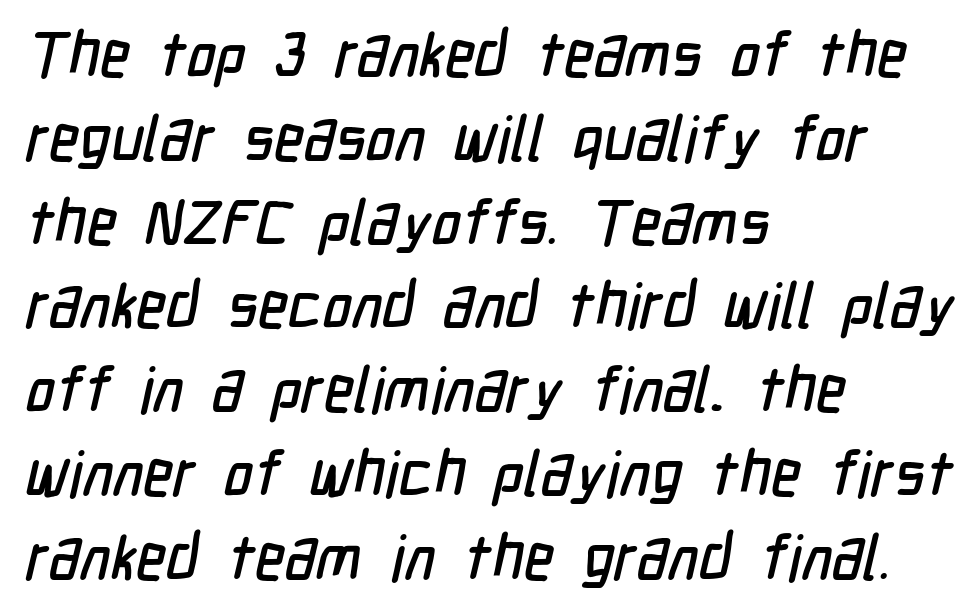
Q: Is the typeface a serif or a sans-serif typeface? A: Sans-serif.
Q: Is the text underlined? A: No.
Q: How is the paragraph aligned? A: Left-aligned.
Q: Is the spacing between letters normal or unusually wide? A: Normal.
Q: Is the spacing between lines tight, normal or loose? A: Normal.
Q: Width (condensed, normal, or wide)? A: Condensed.
Q: Stroke contrast? A: Low.
Q: x-height? A: Medium.
Q: Monospaced? A: No.
